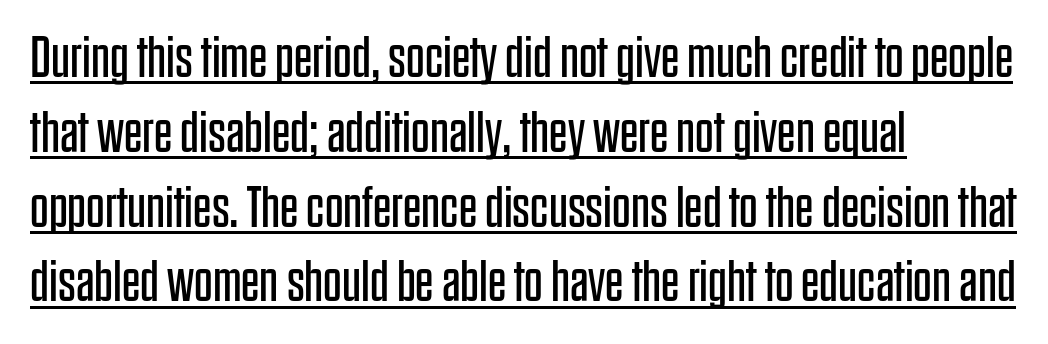
The gaps between neighbouring characters are ordinary and unremarkable. A rule runs beneath these lines of type. Does the type have serifs? No, each stem ends abruptly. The font is comparable to plain body text, perhaps lighter.
